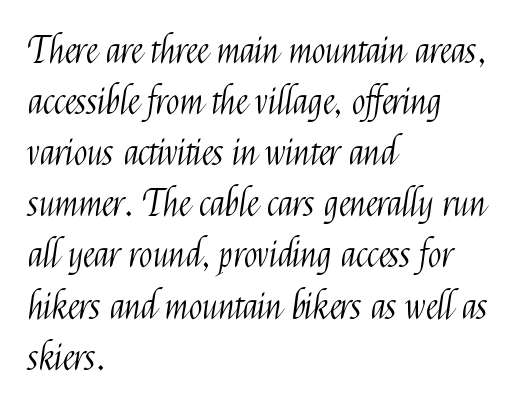
Here the glyphs are tracked normally, forming tight word shapes. These lines are composed in type without serifs. Underline: absent.
